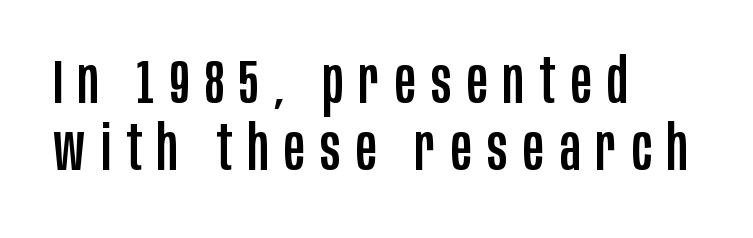
Q: Is the text italic (slanted)? A: No, it is upright.
Q: Is the typeface a serif or a sans-serif typeface? A: Sans-serif.
Q: Is the text underlined? A: No.
Q: How is the paragraph aligned? A: Left-aligned.
Q: Is the spacing between letters normal or unusually wide? A: Unusually wide.
Q: Is the spacing between lines tight, normal or loose? A: Tight.
Q: Width (condensed, normal, or wide)? A: Condensed.
Q: Stroke contrast? A: Low.
Q: x-height? A: Large.
Q: Monospaced? A: No.
